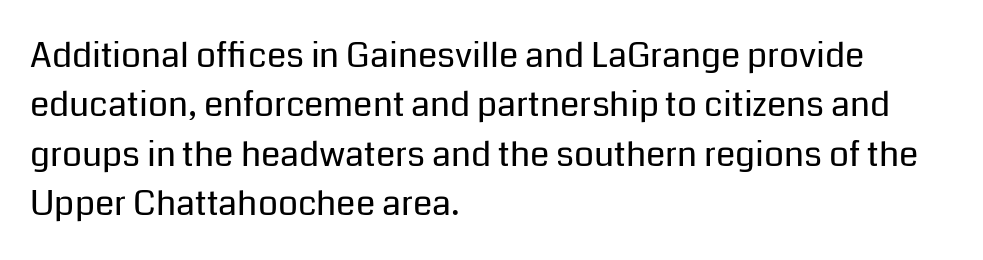
Type style note: lacks serifs. The vertical gap from one line to the next is medium. Tracking here is standard; glyphs follow each other at the usual distance. Bare-footed words on every line. Short and long lines alike share a common starting point at left. Unbolded letterforms with no extra heft.
